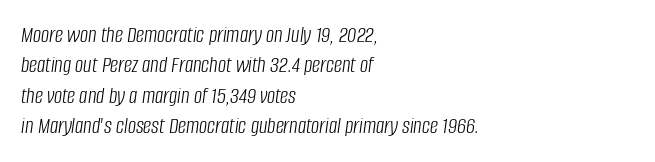
The image shows 23 px text type, italic (leaning right); set left-aligned, normal line spacing (1.32x), normal letter spacing, not underlined.
